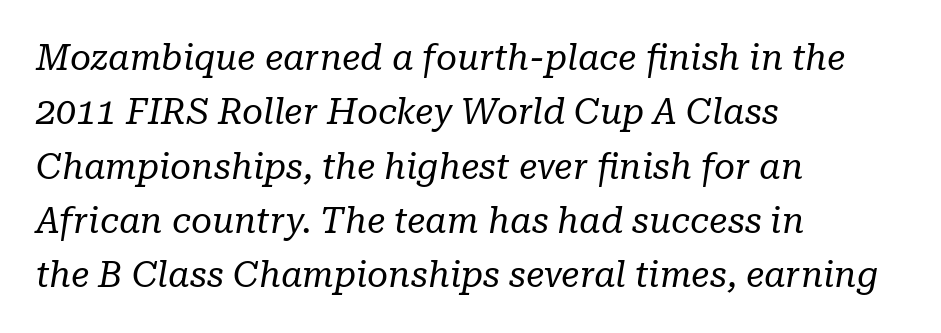
Q: Is the text bold? A: No.
Q: Is the text italic (slanted)? A: Yes, it leans right by about 10 degrees.
Q: Is the typeface a serif or a sans-serif typeface? A: Serif.
Q: Is the text underlined? A: No.
Q: How is the paragraph aligned? A: Left-aligned.
Q: Is the spacing between letters normal or unusually wide? A: Normal.
Q: Is the spacing between lines tight, normal or loose? A: Normal.
Q: Width (condensed, normal, or wide)? A: Normal.
Q: Stroke contrast? A: Low.
Q: x-height? A: Medium.
Q: Monospaced? A: No.
